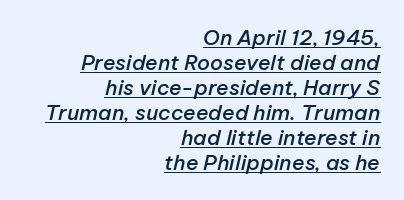
Q: Is the text bold? A: Semi-bold.
Q: Is the text italic (slanted)? A: Yes, it leans right by about 12 degrees.
Q: Is the text underlined? A: Yes.
Q: How is the paragraph aligned? A: Right-aligned.
Q: Is the spacing between letters normal or unusually wide? A: Normal.
